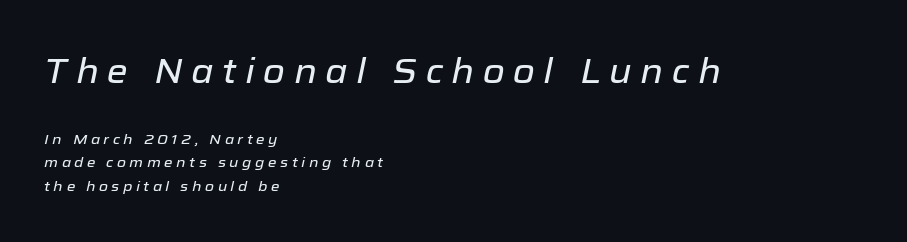
{"italic": "yes", "lean": "right", "slant_degrees": 12, "width": "normal", "stroke_contrast": "low", "x_height": "medium", "monospaced": "no", "underline": "no", "align": "left", "line_spacing": "normal", "line_spacing_ratio": 1.67, "letter_spacing": "wide", "letter_spacing_em": 0.25, "larger_block": "first", "size_ratio": 2.43, "glyph_px": 34}
